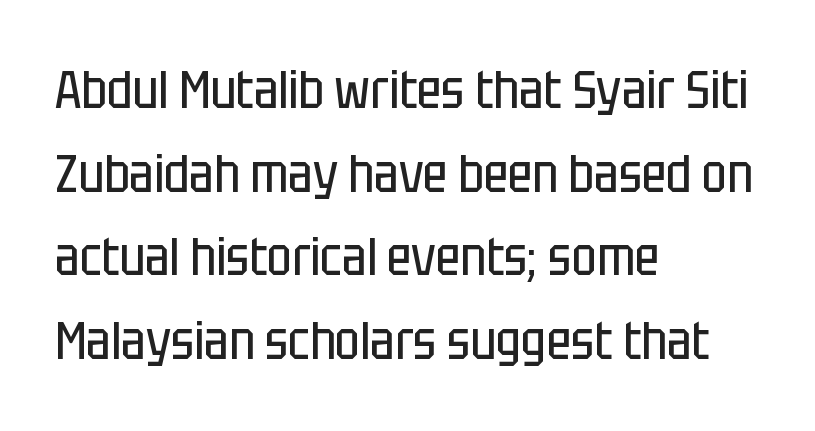
The image shows 53 px regular-weight, condensed sans-serif type, upright; set left-aligned, normal line spacing (1.58x), normal letter spacing, not underlined; low stroke contrast and a large x-height.
